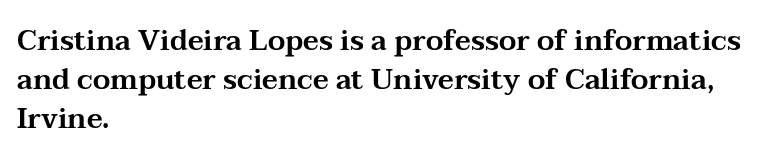
{"serif": "yes", "italic": "no", "width": "wide", "stroke_contrast": "medium", "x_height": "medium", "monospaced": "no", "underline": "no", "align": "left", "line_spacing": "normal", "line_spacing_ratio": 1.4, "letter_spacing": "normal", "letter_spacing_em": 0.0, "glyph_px": 28}
